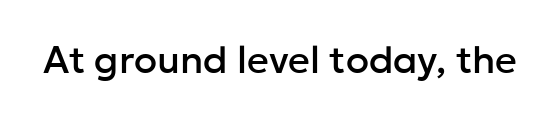
{"serif": "no", "italic": "no", "width": "normal", "stroke_contrast": "low", "x_height": "medium", "monospaced": "no", "underline": "no", "letter_spacing": "normal", "letter_spacing_em": 0.0, "glyph_px": 38}
